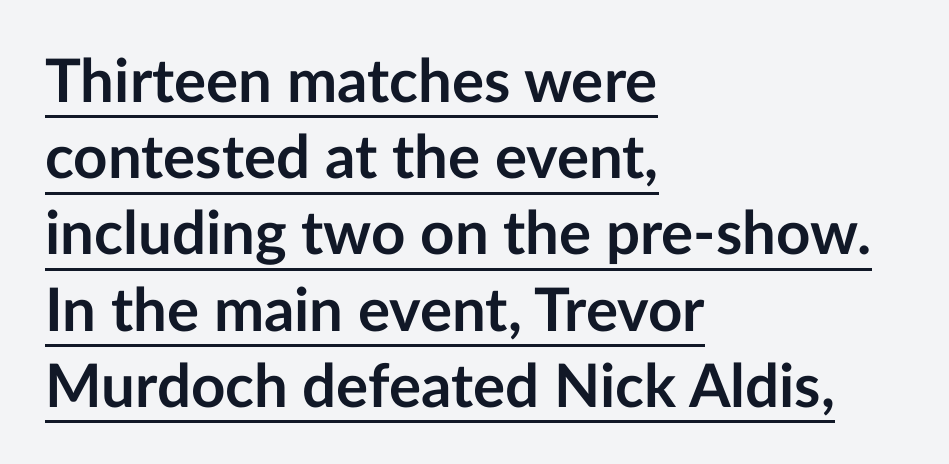
The image shows 60 px semibold sans-serif type, upright; set left-aligned, normal line spacing (1.27x), normal letter spacing, underlined; low stroke contrast and a medium x-height.
